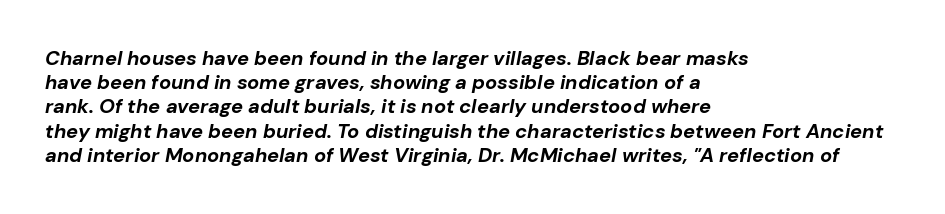
Q: Is the text bold? A: Yes.
Q: Is the text italic (slanted)? A: Yes, it leans right by about 10 degrees.
Q: Is the text underlined? A: No.
Q: How is the paragraph aligned? A: Left-aligned.
Q: Is the spacing between letters normal or unusually wide? A: Normal.
